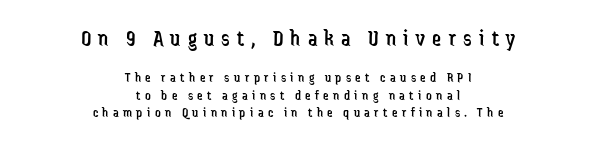
Descenders hang freely into open space. Bold? No — there's no thickening of the strokes. Does the lettering tilt? It doesn't — this is upright. Does extra space separate the letters? Yes, quite a lot of it. Top chunk: large. Bottom chunk: small.
